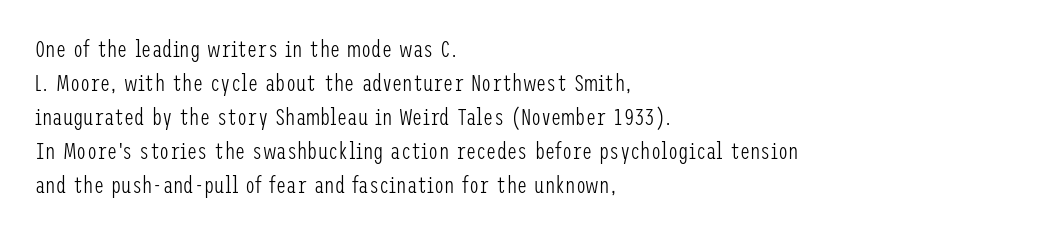
The type sits square on the baseline with zero lean. Stem width sits at or under what a default text font uses. Horizontally, the lines are justified to the leading edge only. This sample keeps an unexceptional amount of space between lines. The space beneath each line is pristine and unruled. There is no visible air inserted between adjacent glyphs.
